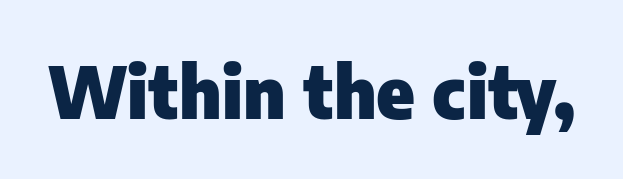
Q: Is the text bold? A: Yes.
Q: Is the text italic (slanted)? A: No, it is upright.
Q: Is the typeface a serif or a sans-serif typeface? A: Sans-serif.
Q: Is the text underlined? A: No.
Q: Is the spacing between letters normal or unusually wide? A: Normal.
Q: Width (condensed, normal, or wide)? A: Normal.
Q: Stroke contrast? A: Low.
Q: x-height? A: Medium.
Q: Monospaced? A: No.
